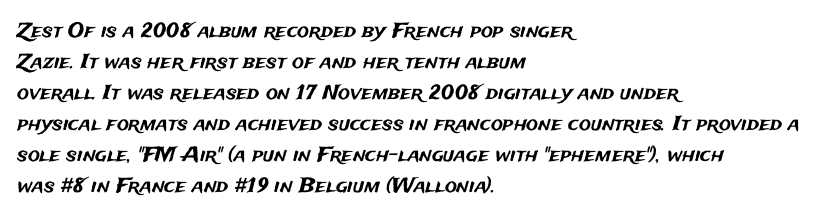
The image shows 20 px text type; set left-aligned, normal line spacing (1.55x), normal letter spacing, not underlined.
